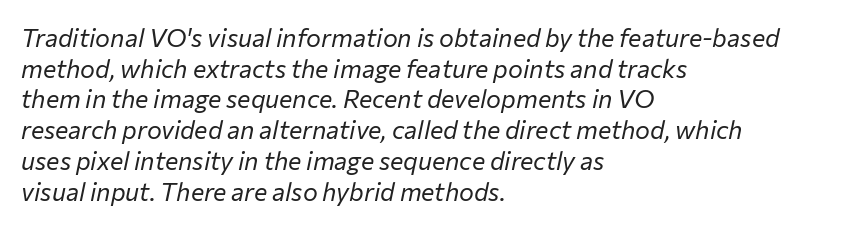
{"italic": "yes", "lean": "right", "slant_degrees": 12, "bold": "no", "underline": "no", "align": "left", "line_spacing_ratio": 1.23, "letter_spacing": "normal", "letter_spacing_em": 0.0, "glyph_px": 25}
